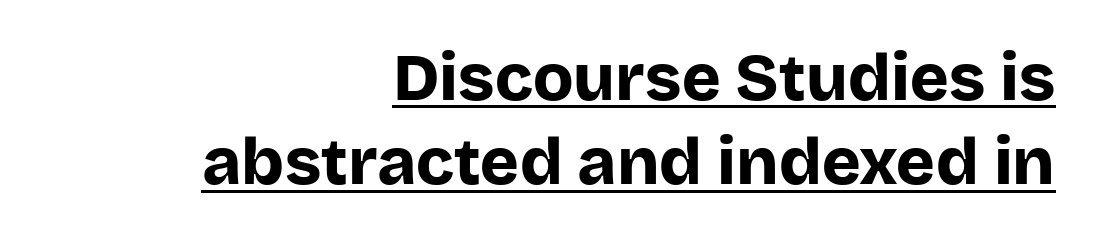
Which margin do the lines hug? The right one — the left edge is uneven. The words here are underlined. The characters display no serif detailing; their extremities are plain. Leading matches the norm, producing a regular column. Every stem runs plumb, perpendicular to the baseline. A typesetter would call this proportional, since set widths differ per character.
